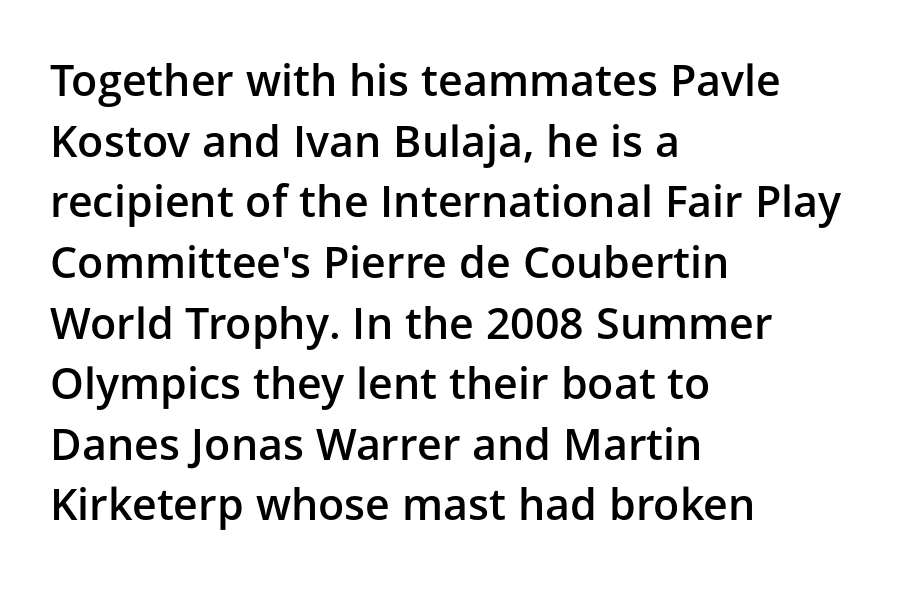
Q: Is the text bold? A: Semi-bold.
Q: Is the text italic (slanted)? A: No, it is upright.
Q: Is the typeface a serif or a sans-serif typeface? A: Sans-serif.
Q: Is the text underlined? A: No.
Q: How is the paragraph aligned? A: Left-aligned.
Q: Is the spacing between letters normal or unusually wide? A: Normal.
Q: Is the spacing between lines tight, normal or loose? A: Normal.
Q: Width (condensed, normal, or wide)? A: Normal.
Q: Stroke contrast? A: Low.
Q: x-height? A: Medium.
Q: Monospaced? A: No.
